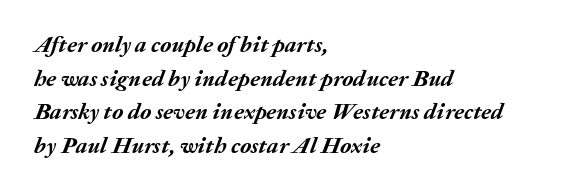
{"italic": "yes", "lean": "right", "slant_degrees": 20, "bold": "yes", "underline": "no", "align": "left", "line_spacing": "normal", "line_spacing_ratio": 1.46, "letter_spacing": "normal", "letter_spacing_em": 0.0, "glyph_px": 23}
